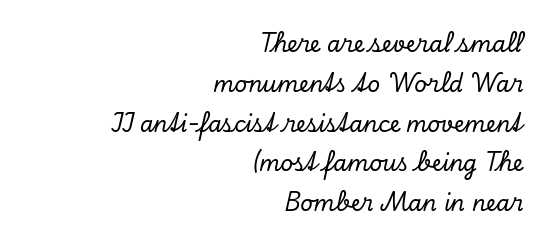
The image shows 22 px text type, italic (leaning right); set right-aligned, line spacing 1.81x, normal letter spacing, not underlined.
